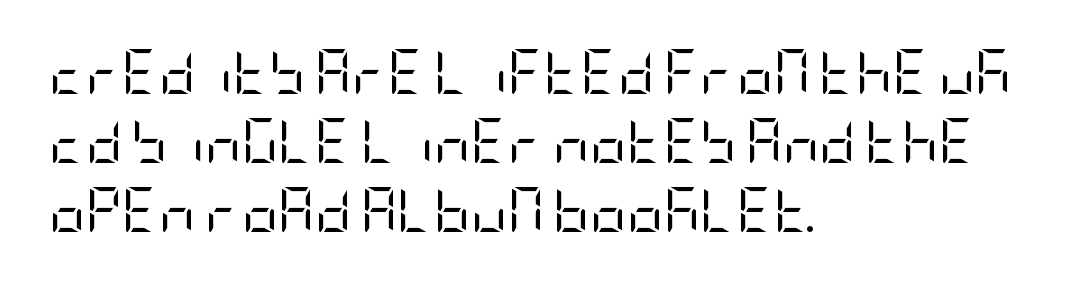
Q: Is the text bold? A: No.
Q: Is the text italic (slanted)? A: No, it is upright.
Q: Is the typeface a serif or a sans-serif typeface? A: Sans-serif.
Q: Is the text underlined? A: No.
Q: How is the paragraph aligned? A: Left-aligned.
Q: Is the spacing between letters normal or unusually wide? A: Normal.
Q: Is the spacing between lines tight, normal or loose? A: Normal.
Q: Width (condensed, normal, or wide)? A: Condensed.
Q: Stroke contrast? A: Low.
Q: x-height? A: Large.
